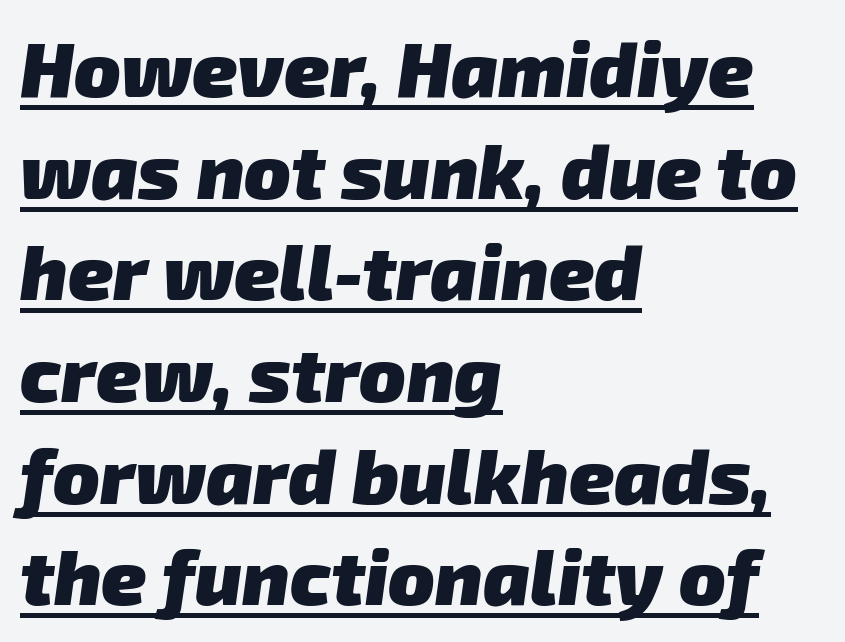
{"serif": "no", "bold": "yes", "weight": "heavy", "width": "normal", "stroke_contrast": "low", "x_height": "medium", "monospaced": "no", "underline": "yes", "align": "left", "line_spacing": "normal", "line_spacing_ratio": 1.32, "letter_spacing": "normal", "letter_spacing_em": 0.0, "glyph_px": 77}
